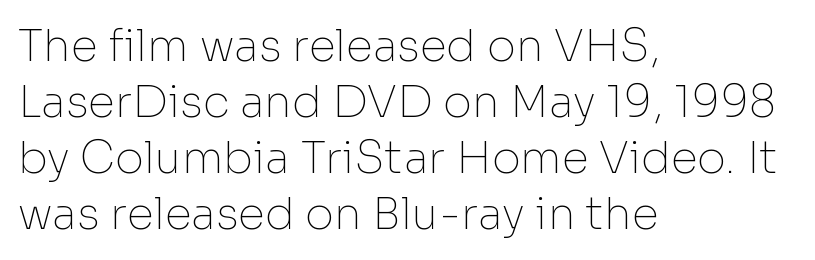
A clean baseline with only descenders dipping below it. Compared with typical body copy, the letter spacing here is the same. Line spacing here is normal. Here the designer chose a conventional face with non-uniform glyph widths.
